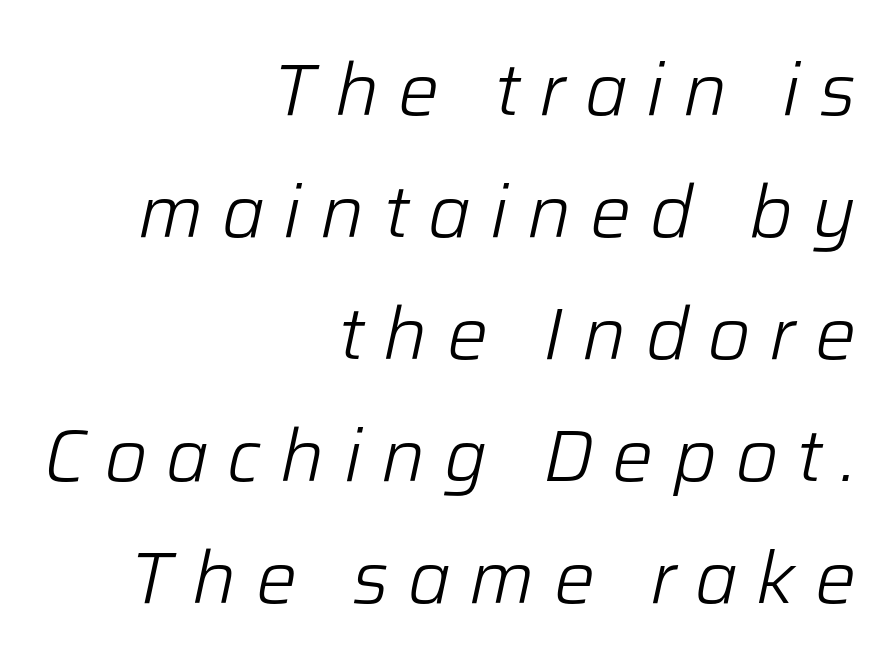
{"italic": "yes", "lean": "right", "slant_degrees": 12, "bold": "no", "weight": "light", "width": "normal", "stroke_contrast": "low", "x_height": "medium", "monospaced": "no", "underline": "no", "align": "right", "line_spacing": "normal", "line_spacing_ratio": 1.67, "letter_spacing": "wide", "letter_spacing_em": 0.26, "glyph_px": 73}
